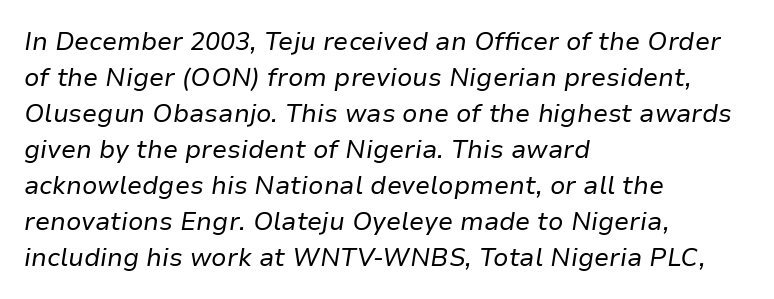
Default kerning and tracking; the words read as compact shapes. Observe the lean: these are italic letterforms. Stroke thickness stays within the range of a standard reading face or lighter. Notice how the passage keeps a crisp vertical edge on the left only.
